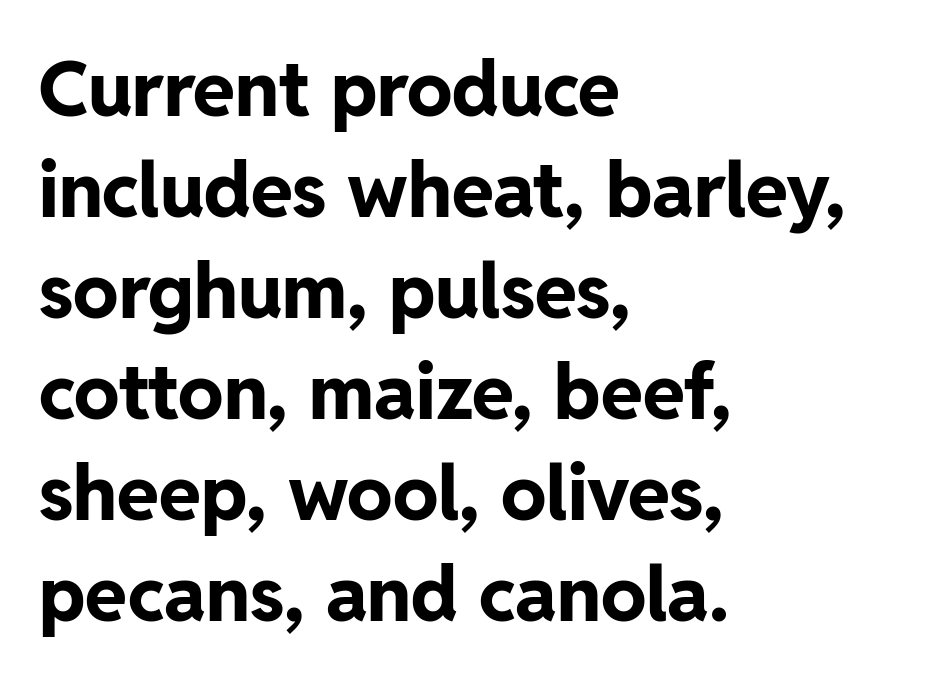
Q: Is the text bold? A: Yes.
Q: Is the text italic (slanted)? A: No, it is upright.
Q: Is the typeface a serif or a sans-serif typeface? A: Sans-serif.
Q: Is the text underlined? A: No.
Q: How is the paragraph aligned? A: Left-aligned.
Q: Is the spacing between letters normal or unusually wide? A: Normal.
Q: Is the spacing between lines tight, normal or loose? A: Normal.
Q: Width (condensed, normal, or wide)? A: Normal.
Q: Stroke contrast? A: Low.
Q: x-height? A: Medium.
Q: Monospaced? A: No.
